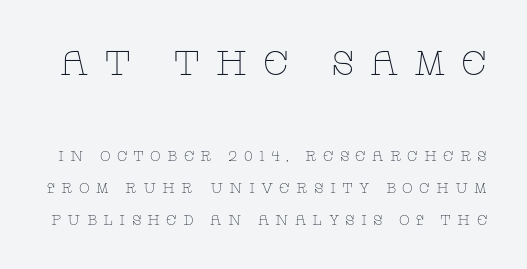
Students, observe: this is what heavily led, spacious text looks like. Visually, the top section dominates because its glyphs are scaled up. The passage shown is typed in a proportional face where columns would drift. These lines have a slow, spaced-out rhythm from letter to letter.
